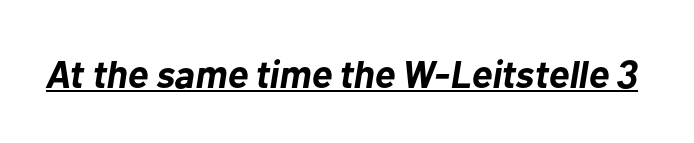
{"italic": "yes", "lean": "right", "slant_degrees": 10, "bold": "yes", "weight": "bold", "width": "normal", "stroke_contrast": "low", "x_height": "medium", "monospaced": "no", "underline": "yes", "letter_spacing": "normal", "letter_spacing_em": 0.0, "glyph_px": 39}
